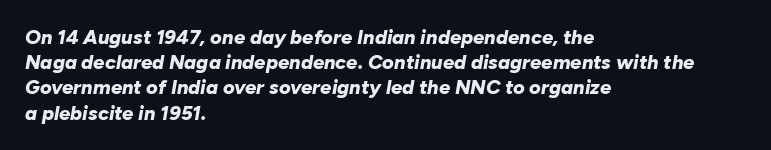
The image shows 20 px bold type, italic (leaning right); set left-aligned, normal line spacing (1.26x), normal letter spacing, not underlined.
